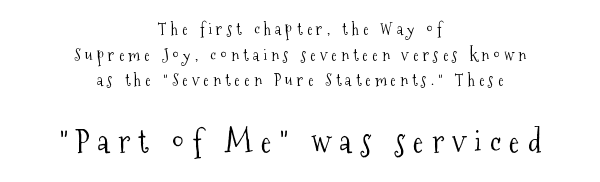
Has an underline been added? It has not. Type style note: has serifs. Layout note: lines centered. Spacing verdict: proportional, widths tailored to each character.
